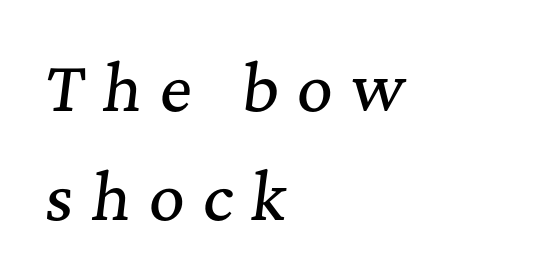
{"serif": "yes", "italic": "yes", "lean": "right", "slant_degrees": 7, "width": "normal", "stroke_contrast": "medium", "x_height": "medium", "monospaced": "no", "underline": "no", "align": "left", "line_spacing_ratio": 1.76, "letter_spacing": "wide", "letter_spacing_em": 0.29, "glyph_px": 62}
